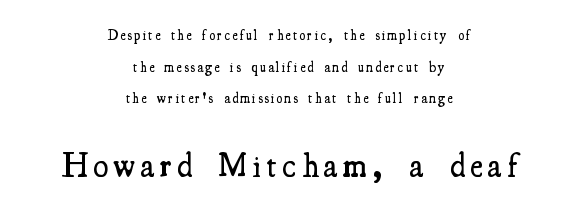
Q: Is the text bold? A: Semi-bold.
Q: Is the text italic (slanted)? A: No, it is upright.
Q: Is the typeface a serif or a sans-serif typeface? A: Serif.
Q: Is the text underlined? A: No.
Q: How is the paragraph aligned? A: Centered.
Q: Is the spacing between lines tight, normal or loose? A: Loose.
Q: Which block of text is set in a larger size, the first (top) or the second (bottom)? A: The second (bottom) one.
Q: Width (condensed, normal, or wide)? A: Condensed.
Q: Stroke contrast? A: Medium.
Q: x-height? A: Small.
Q: Monospaced? A: No.
